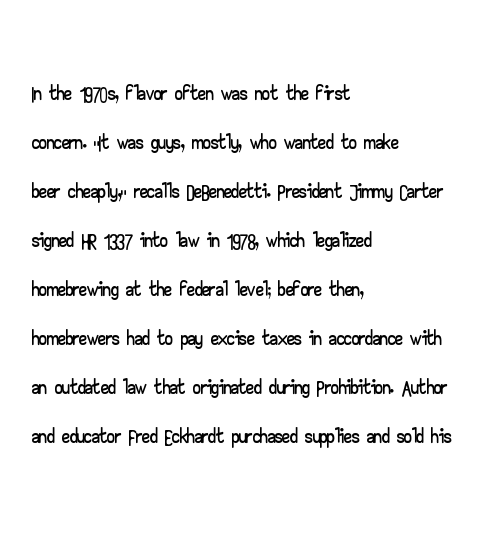
The image shows 31 px wide sans-serif type, upright; set left-aligned, normal line spacing (1.58x), normal letter spacing, not underlined; low stroke contrast and a small x-height.
